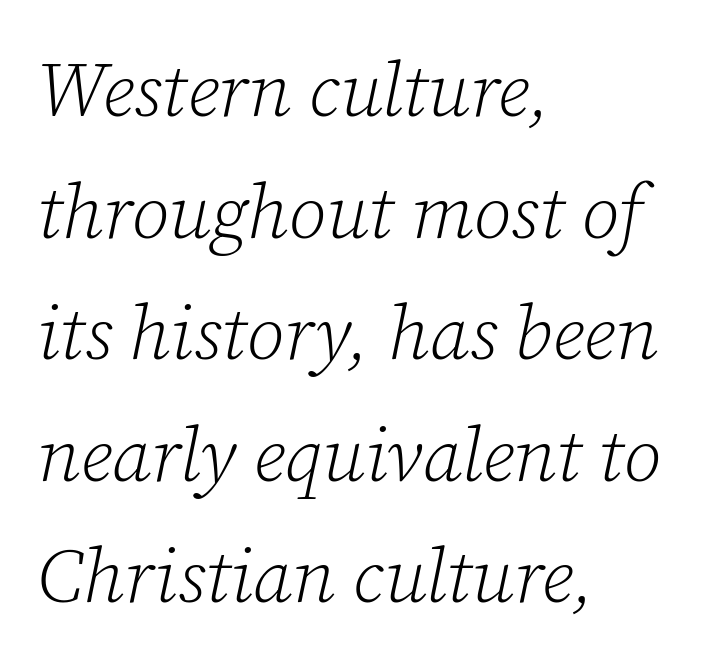
The image shows 76 px light serif type, italic (leaning right); set left-aligned, normal line spacing (1.6x), normal letter spacing, not underlined; low stroke contrast and a medium x-height.
